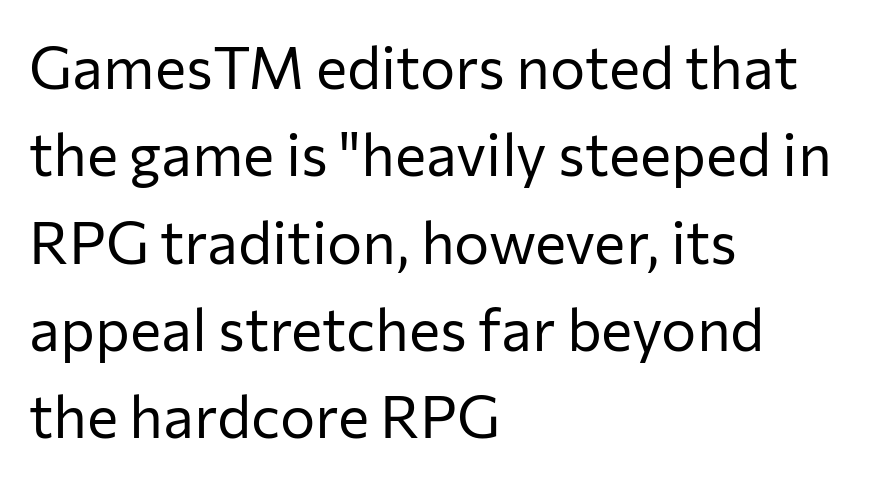
Every row of glyphs begins at an identical x-position on the left. You can tell from the bare stems that sans-serif type was used. Is the type heavy? It reads as light-to-regular instead. Letter spacing: default.
